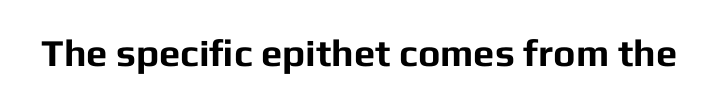
The image shows 38 px bold sans-serif type, upright; set normal letter spacing, not underlined; low stroke contrast and a medium x-height.
